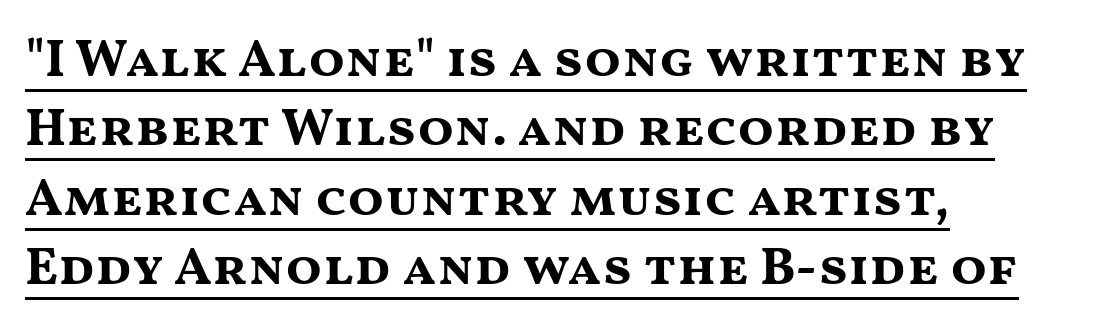
Note the varied advance widths — an 'i' is clearly narrower than an 'm'. This sample uses a sans-serif face. The face used here is rendered with its standard letterfit. In designer terms, the underline attribute is active on this setting. Plenty of ink on the page — the face is bold.
